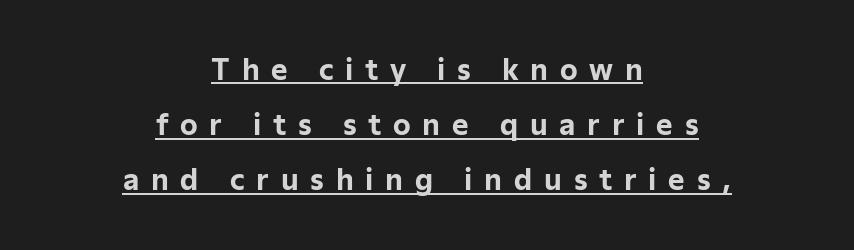
Has an underline been added? It has. The letters advance in unequal steps, a hallmark of proportional type. Ascenders rise straight up at ninety degrees. Whoever set this chose breathing room over compactness in the vertical rhythm. Display-style spreading of the glyphs; the letterfit is very open.
